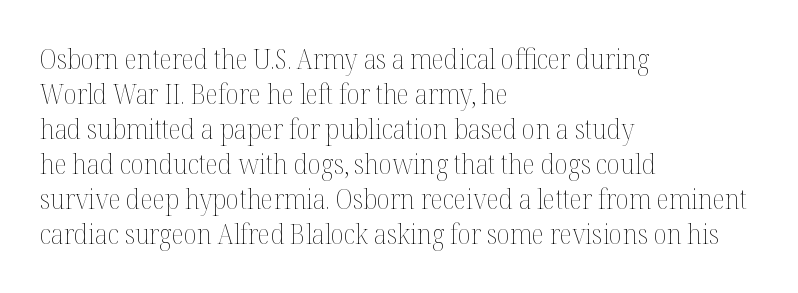
The image shows 27 px text type, upright; set left-aligned, normal line spacing (1.3x), normal letter spacing, not underlined.
